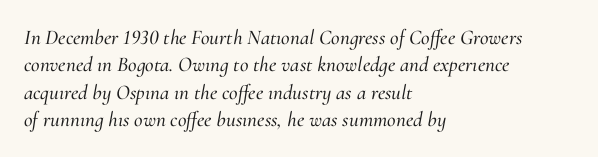
Q: Is the text italic (slanted)? A: Yes, it leans right by about 10 degrees.
Q: Is the text underlined? A: No.
Q: How is the paragraph aligned? A: Left-aligned.
Q: Is the spacing between letters normal or unusually wide? A: Normal.
Q: Is the spacing between lines tight, normal or loose? A: Normal.
